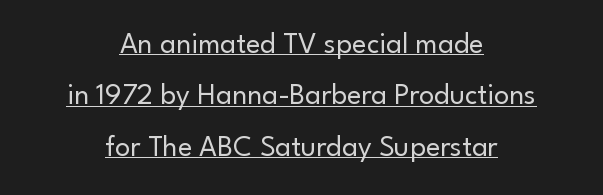
{"serif": "no", "italic": "no", "bold": "no", "weight": "regular", "width": "normal", "stroke_contrast": "low", "x_height": "small", "monospaced": "no", "underline": "yes", "align": "center", "line_spacing_ratio": 1.71, "letter_spacing": "normal", "letter_spacing_em": 0.0, "glyph_px": 30}
